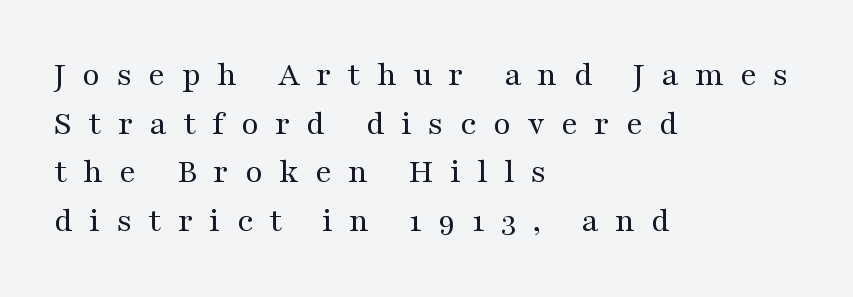
The image shows 35 px regular-weight, wide serif type, upright; set left-aligned, normal line spacing (1.39x), unusually wide letter spacing (+0.47 em), not underlined; medium stroke contrast and a medium x-height.
